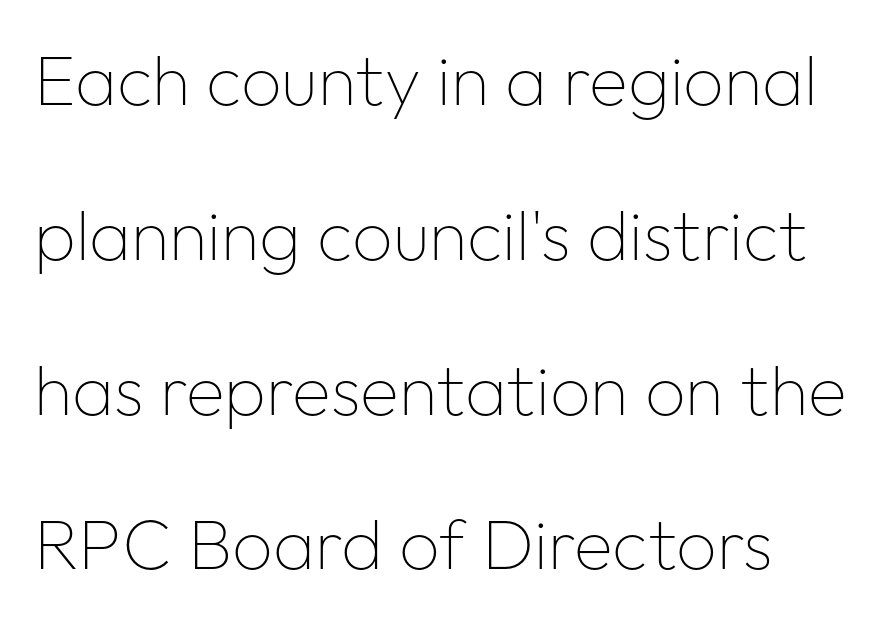
{"serif": "no", "italic": "no", "bold": "no", "weight": "thin", "width": "normal", "stroke_contrast": "low", "x_height": "medium", "monospaced": "no", "underline": "no", "align": "left", "line_spacing": "loose", "line_spacing_ratio": 2.18, "letter_spacing": "normal", "letter_spacing_em": 0.0, "glyph_px": 71}
